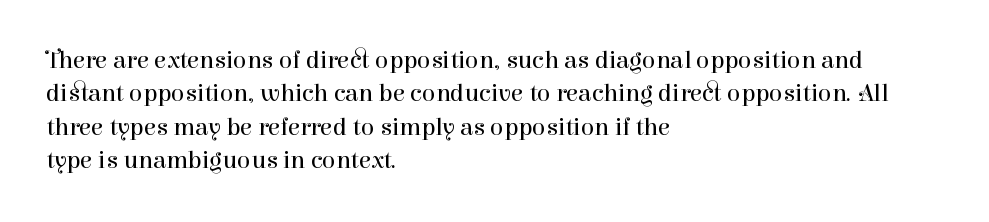
{"italic": "no", "bold": "no", "underline": "no", "align": "left", "line_spacing": "normal", "line_spacing_ratio": 1.34, "letter_spacing": "normal", "letter_spacing_em": 0.0, "glyph_px": 25}
